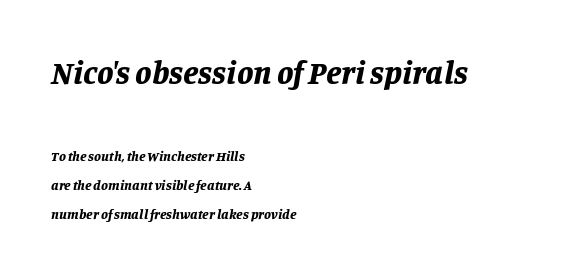
Baseline-to-baseline distance is far greater than the letter height. The string is rendered with underlining switched off. The face used here is rendered with its standard letterfit. Here the first block reads like a headline and the second like body copy. The typesetter chose a ragged-right arrangement here. Here the designer chose a conventional face with non-uniform glyph widths.
